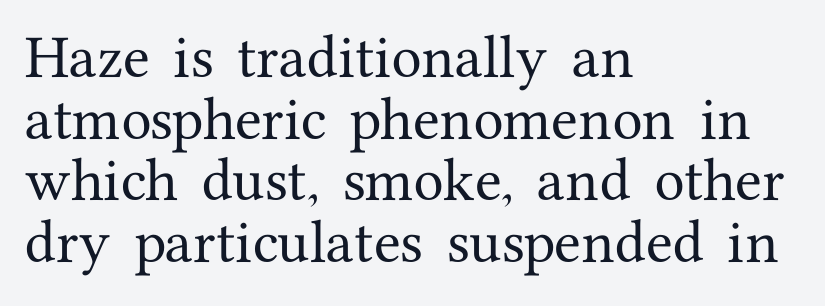
{"serif": "yes", "italic": "no", "width": "normal", "stroke_contrast": "medium", "x_height": "medium", "monospaced": "no", "underline": "no", "align": "left", "line_spacing": "normal", "line_spacing_ratio": 1.26, "letter_spacing": "normal", "letter_spacing_em": 0.0, "glyph_px": 49}
